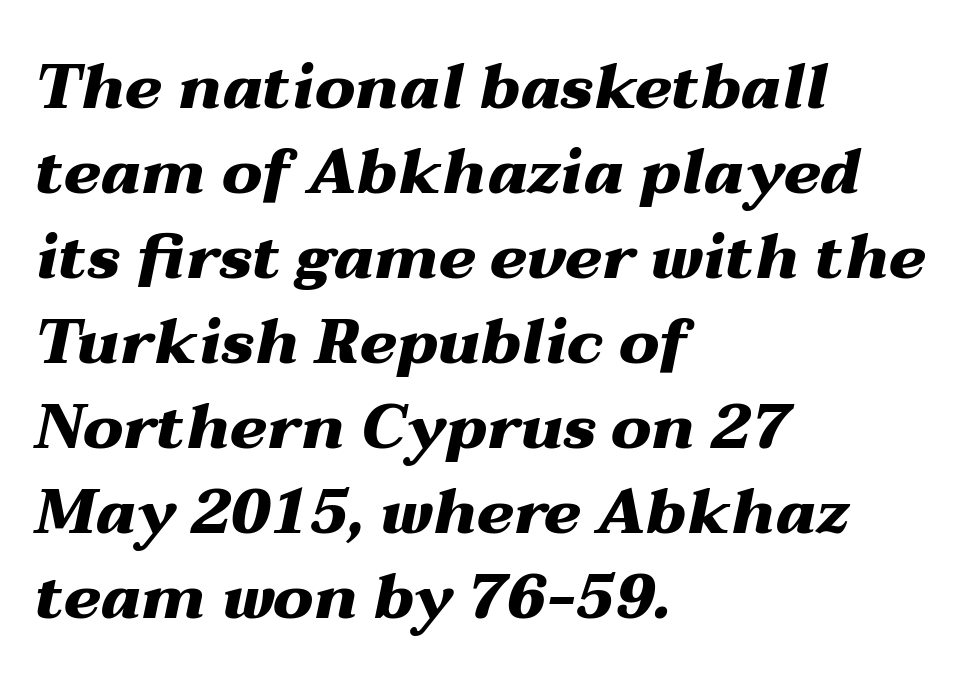
The image shows 62 px heavy, wide type, italic (leaning right); set left-aligned, normal line spacing (1.37x), normal letter spacing, not underlined; medium stroke contrast and a medium x-height.
